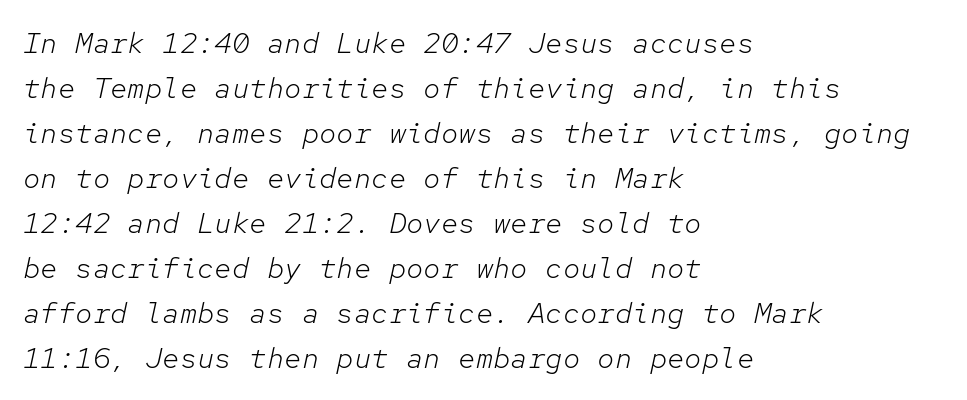
Q: Is the text bold? A: No.
Q: Is the text italic (slanted)? A: Yes, it leans right by about 12 degrees.
Q: Is the text underlined? A: No.
Q: How is the paragraph aligned? A: Left-aligned.
Q: Is the spacing between letters normal or unusually wide? A: Normal.
Q: Is the spacing between lines tight, normal or loose? A: Normal.
Q: Width (condensed, normal, or wide)? A: Normal.
Q: Stroke contrast? A: Low.
Q: x-height? A: Medium.
Q: Monospaced? A: Yes.
